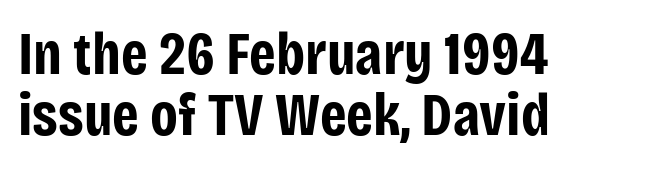
The vertical gap from one line to the next is small. Tracking here is standard; glyphs follow each other at the usual distance. The lines in this sample share a left origin and differ only in where they stop. Unlike italic type, these characters show no tilt at all.
